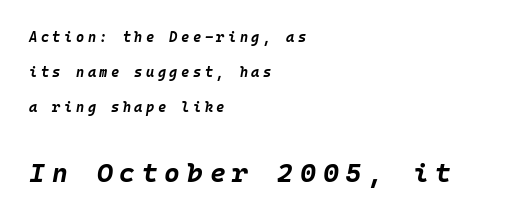
Q: Is the text bold? A: Yes.
Q: Is the text italic (slanted)? A: Yes, it leans right by about 10 degrees.
Q: Is the text underlined? A: No.
Q: How is the paragraph aligned? A: Left-aligned.
Q: Is the spacing between letters normal or unusually wide? A: Unusually wide.
Q: Is the spacing between lines tight, normal or loose? A: Loose.
Q: Which block of text is set in a larger size, the first (top) or the second (bottom)? A: The second (bottom) one.
